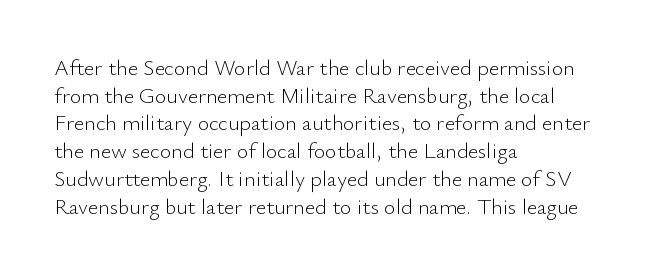
The typeface has the unassuming heft of standard copy or less. Vertical strokes here are truly vertical. A clean baseline with only descenders dipping below it. Default kerning and tracking; the words read as compact shapes.
